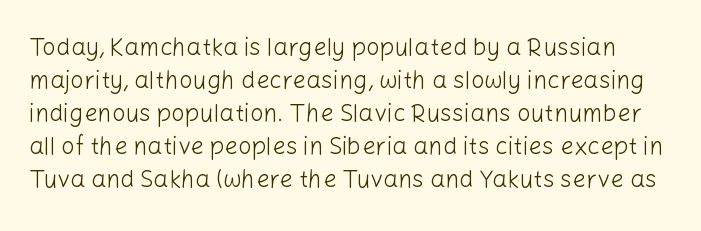
The image shows 24 px text type, upright; set normal line spacing (1.37x), normal letter spacing, not underlined.
